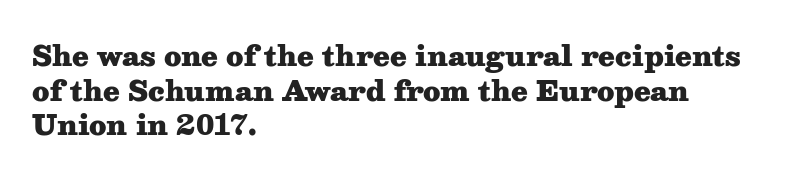
The image shows 27 px bold type, upright; set left-aligned, normal line spacing (1.28x), normal letter spacing, not underlined.
